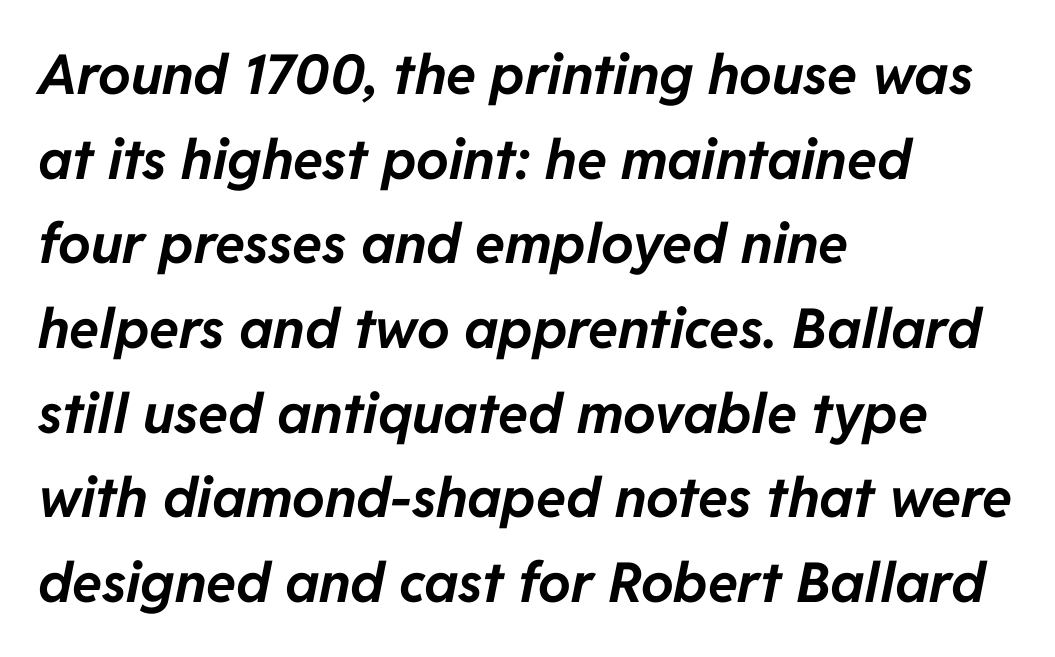
Q: Is the text bold? A: Yes.
Q: Is the text italic (slanted)? A: Yes, it leans right by about 11 degrees.
Q: Is the text underlined? A: No.
Q: How is the paragraph aligned? A: Left-aligned.
Q: Is the spacing between letters normal or unusually wide? A: Normal.
Q: Is the spacing between lines tight, normal or loose? A: Normal.
Q: Width (condensed, normal, or wide)? A: Normal.
Q: Stroke contrast? A: Low.
Q: x-height? A: Medium.
Q: Monospaced? A: No.
